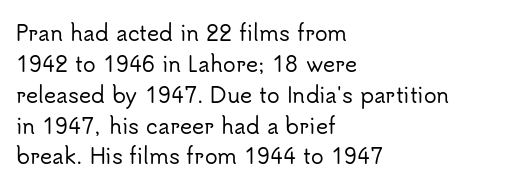
{"italic": "no", "underline": "no", "align": "left", "line_spacing": "normal", "line_spacing_ratio": 1.47, "letter_spacing": "normal", "letter_spacing_em": 0.0, "glyph_px": 21}
